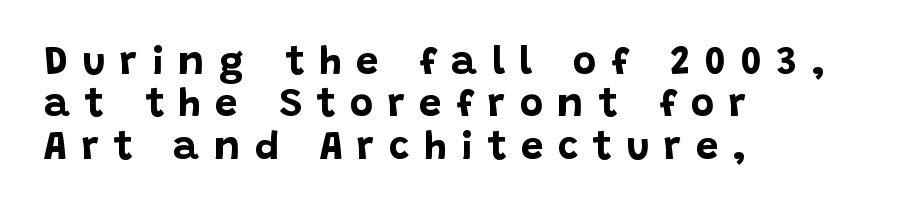
{"serif": "no", "italic": "no", "bold": "yes", "weight": "bold", "width": "normal", "stroke_contrast": "low", "x_height": "large", "monospaced": "no", "underline": "no", "align": "left", "line_spacing": "tight", "line_spacing_ratio": 1.06, "letter_spacing": "wide", "letter_spacing_em": 0.36, "glyph_px": 40}
